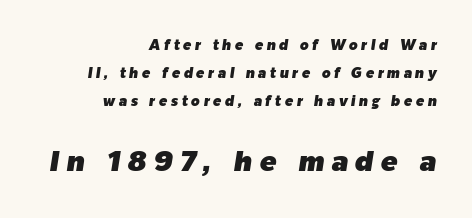
The image shows 28 px text type, italic (leaning right); set right-aligned, loose line spacing (2.01x), unusually wide letter spacing (+0.25 em), not underlined; the second (bottom) block is 2.0x larger; low stroke contrast and a medium x-height.
